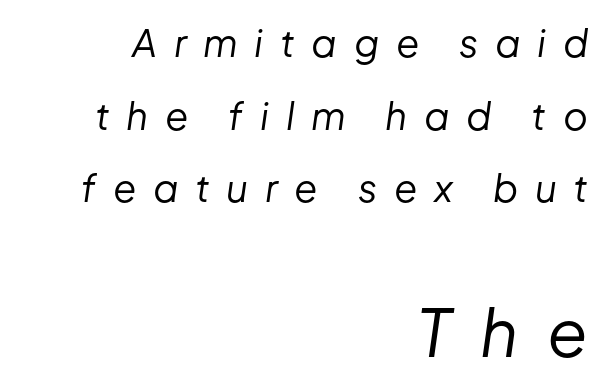
The image shows 66 px regular-weight type, italic (leaning right); set right-aligned, loose line spacing (1.91x), unusually wide letter spacing (+0.44 em), not underlined; the second (bottom) block is 1.74x larger; low stroke contrast and a medium x-height.
